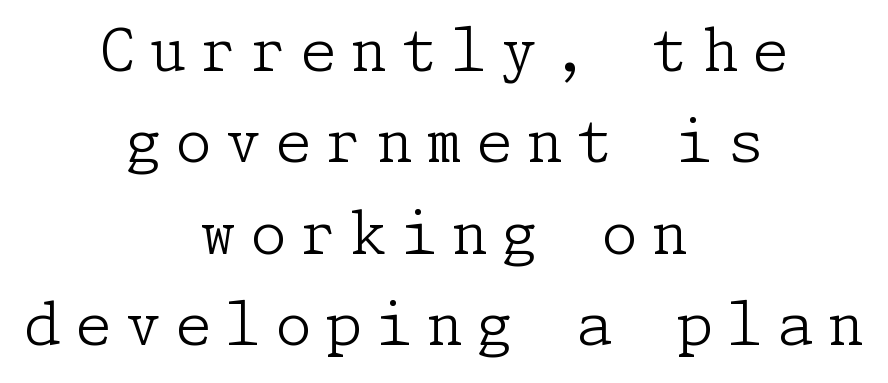
One-word summary of the alignment: center. Any mark beneath the type? The region is blank. Nope, not italic — everything's standing straight. The rendering inserts visible extra space after every character.
